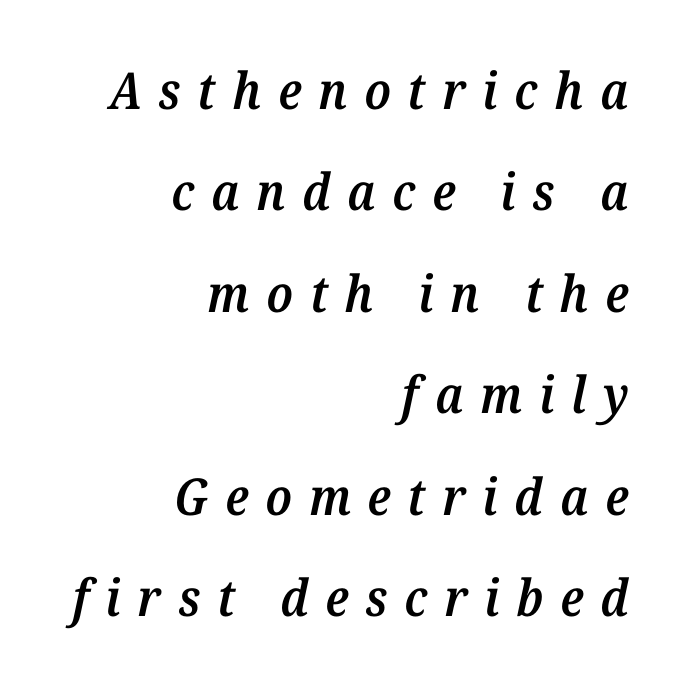
{"serif": "yes", "italic": "yes", "lean": "right", "slant_degrees": 12, "bold": "semi", "weight": "semibold", "width": "normal", "stroke_contrast": "medium", "x_height": "medium", "monospaced": "no", "underline": "no", "align": "right", "line_spacing": "loose", "line_spacing_ratio": 1.99, "letter_spacing": "wide", "letter_spacing_em": 0.33, "glyph_px": 51}
